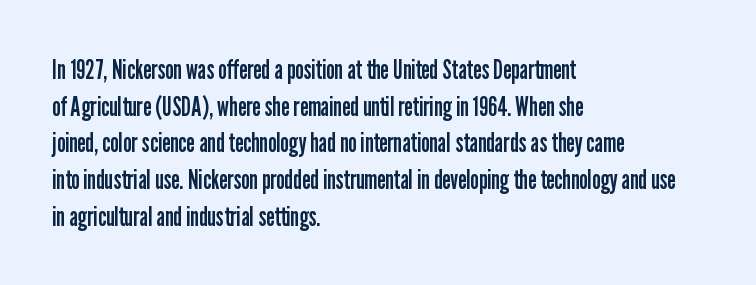
{"italic": "no", "bold": "no", "underline": "no", "align": "left", "line_spacing": "normal", "line_spacing_ratio": 1.36, "letter_spacing": "normal", "letter_spacing_em": 0.0, "glyph_px": 27}
